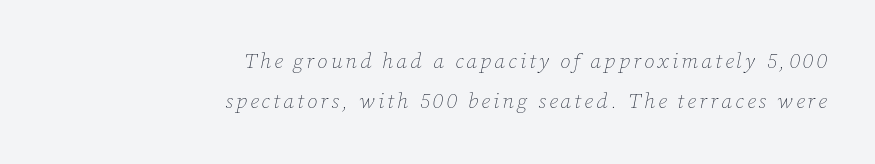
Notice how the passage keeps a crisp vertical edge on the right only. The axis of the letterforms is tilted away from vertical. Quick note: underline off. The font is comparable to plain body text, perhaps lighter.
